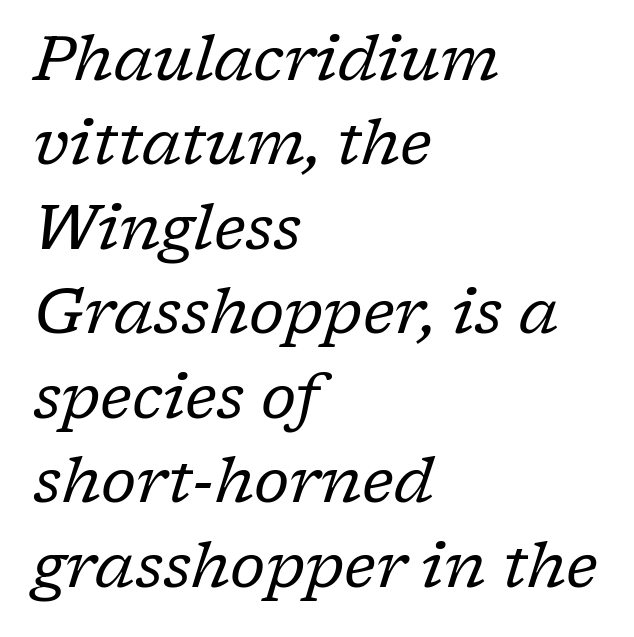
Caption: face not bold, strokes unweighted. In CSS terms this would be text-align: left. Here the designer chose a conventional face with non-uniform glyph widths. The rows are spaced the way most documents space them. Descenders are the only things crossing below the line. The text was rendered using a seriffed face with decorative stroke endings.
